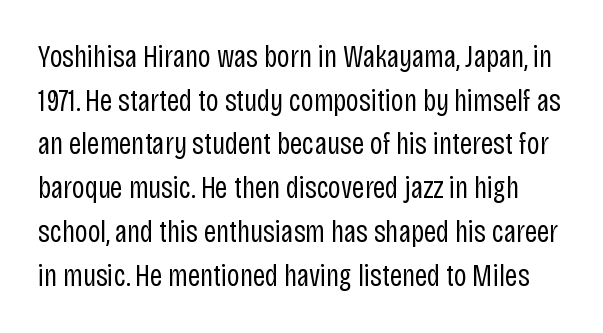
Q: Is the text bold? A: No.
Q: Is the text italic (slanted)? A: No, it is upright.
Q: Is the typeface a serif or a sans-serif typeface? A: Sans-serif.
Q: Is the text underlined? A: No.
Q: Is the spacing between letters normal or unusually wide? A: Normal.
Q: Is the spacing between lines tight, normal or loose? A: Normal.
Q: Width (condensed, normal, or wide)? A: Condensed.
Q: Stroke contrast? A: Low.
Q: x-height? A: Large.
Q: Monospaced? A: No.
